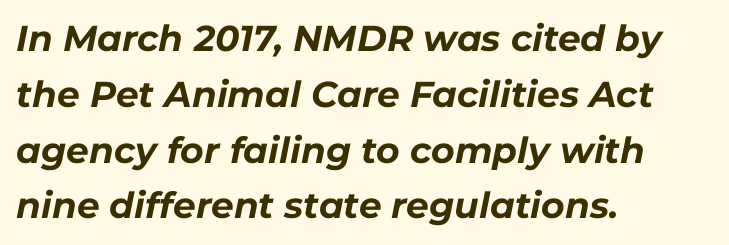
Q: Is the text bold? A: Yes.
Q: Is the text italic (slanted)? A: Yes, it leans right by about 11 degrees.
Q: Is the text underlined? A: No.
Q: How is the paragraph aligned? A: Left-aligned.
Q: Is the spacing between letters normal or unusually wide? A: Normal.
Q: Is the spacing between lines tight, normal or loose? A: Normal.
Q: Width (condensed, normal, or wide)? A: Normal.
Q: Stroke contrast? A: Low.
Q: x-height? A: Medium.
Q: Monospaced? A: No.
